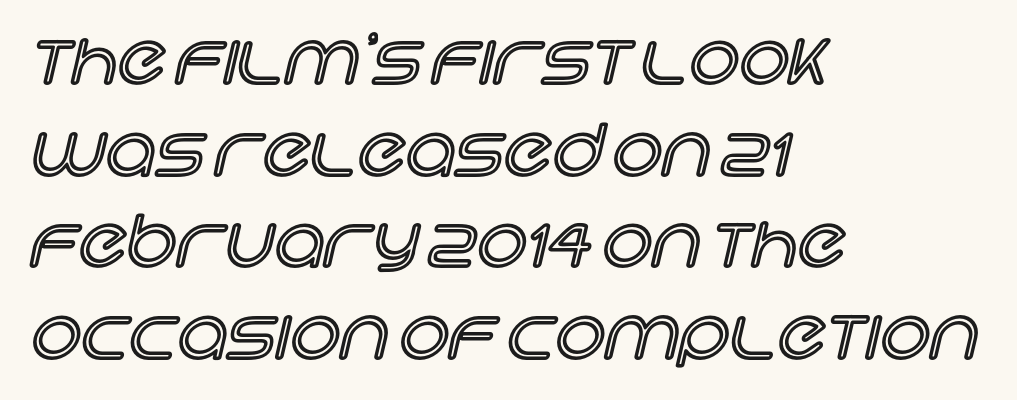
Summary of vertical rhythm: regular, with standard interline spacing. Any mark beneath the type? The region is blank. Every row of glyphs begins at an identical x-position on the left. How are the letters spaced? Ordinarily, with no added tracking.
